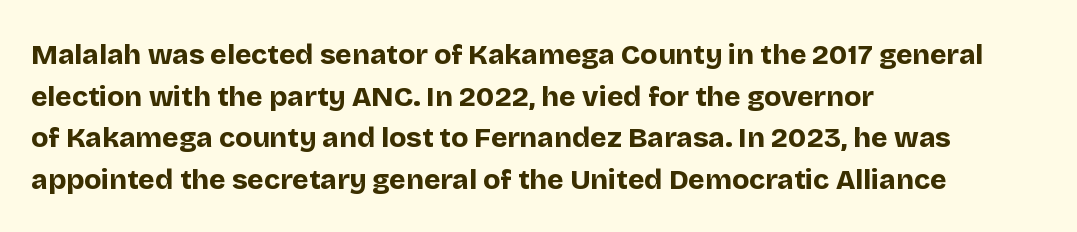
Q: Is the text bold? A: Yes.
Q: Is the text italic (slanted)? A: No, it is upright.
Q: Is the typeface a serif or a sans-serif typeface? A: Sans-serif.
Q: Is the text underlined? A: No.
Q: How is the paragraph aligned? A: Left-aligned.
Q: Is the spacing between letters normal or unusually wide? A: Normal.
Q: Is the spacing between lines tight, normal or loose? A: Normal.
Q: Width (condensed, normal, or wide)? A: Normal.
Q: Stroke contrast? A: Low.
Q: x-height? A: Large.
Q: Monospaced? A: No.
